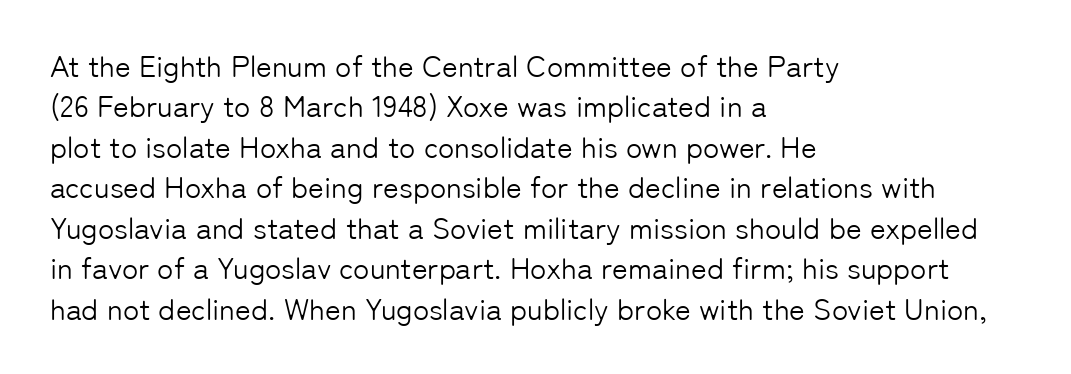
{"serif": "no", "italic": "no", "bold": "no", "weight": "light", "width": "normal", "stroke_contrast": "low", "x_height": "medium", "monospaced": "no", "underline": "no", "align": "left", "line_spacing": "normal", "line_spacing_ratio": 1.35, "letter_spacing": "normal", "letter_spacing_em": 0.0, "glyph_px": 30}
